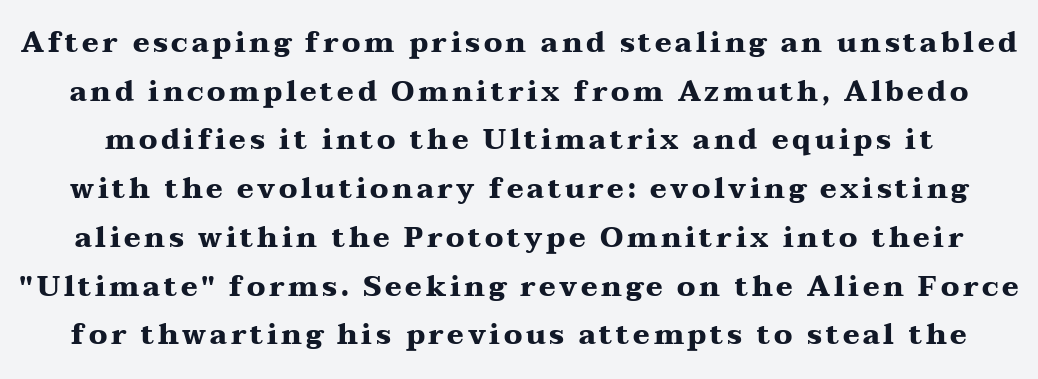
The image shows 28 px heavy, wide serif type, upright; set line spacing 1.74x, not underlined; medium stroke contrast and a medium x-height.
